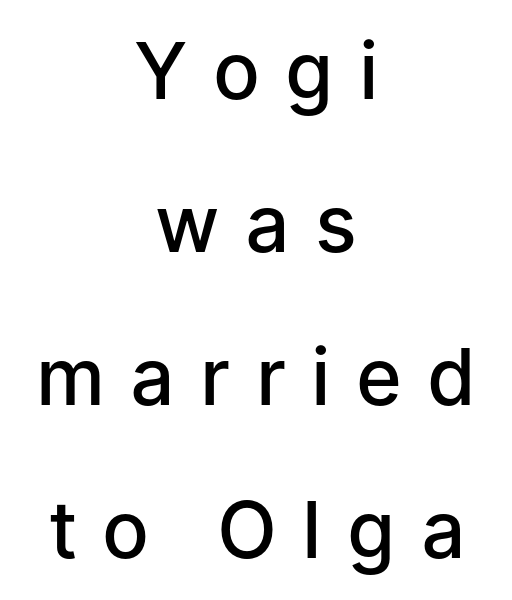
{"serif": "no", "italic": "no", "bold": "semi", "weight": "semibold", "width": "normal", "stroke_contrast": "low", "x_height": "medium", "monospaced": "no", "underline": "no", "align": "center", "line_spacing": "loose", "line_spacing_ratio": 1.96, "letter_spacing": "wide", "letter_spacing_em": 0.35, "glyph_px": 78}
